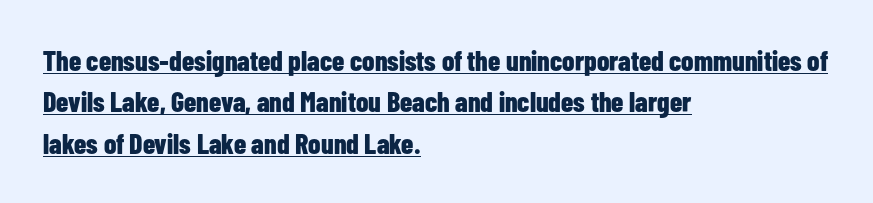
The specimen reads as upright at a glance. This sample carries an underscore along the baseline area. Each letter keeps its own natural width here, so spacing adapts to shape. The font family rendered here belongs to the sans-serif group. The letterforms sit shoulder to shoulder at normal distance. Strong, thick strokes mark this as bold type.
